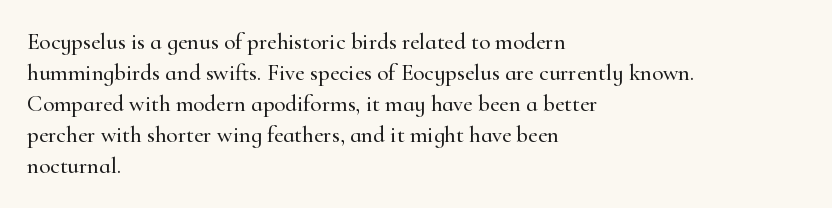
The image shows 23 px text type, upright; set left-aligned, normal line spacing (1.35x), normal letter spacing, not underlined.
